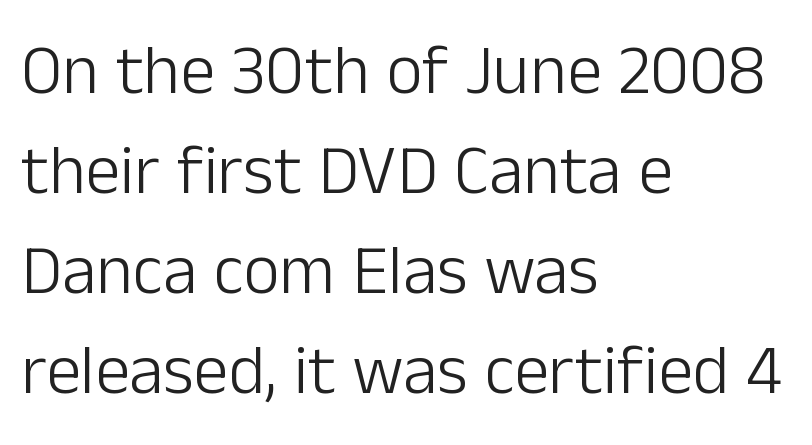
Q: Is the text bold? A: No.
Q: Is the text italic (slanted)? A: No, it is upright.
Q: Is the typeface a serif or a sans-serif typeface? A: Sans-serif.
Q: Is the text underlined? A: No.
Q: How is the paragraph aligned? A: Left-aligned.
Q: Is the spacing between letters normal or unusually wide? A: Normal.
Q: Is the spacing between lines tight, normal or loose? A: Normal.
Q: Width (condensed, normal, or wide)? A: Normal.
Q: Stroke contrast? A: Low.
Q: x-height? A: Medium.
Q: Monospaced? A: No.
